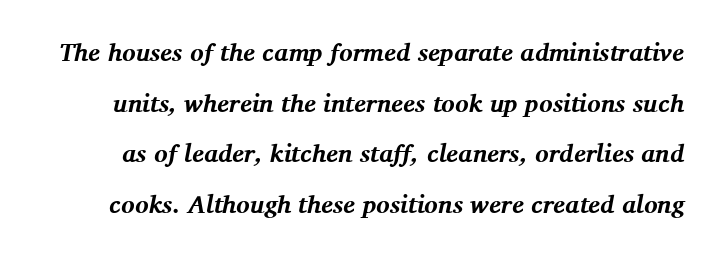
Q: Is the text bold? A: Yes.
Q: Is the text italic (slanted)? A: Yes, it leans right by about 11 degrees.
Q: Is the text underlined? A: No.
Q: Is the spacing between letters normal or unusually wide? A: Normal.
Q: Is the spacing between lines tight, normal or loose? A: Loose.
